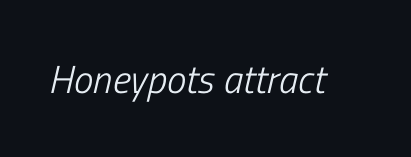
Q: Is the text bold? A: No.
Q: Is the text italic (slanted)? A: Yes, it leans right by about 13 degrees.
Q: Is the text underlined? A: No.
Q: Is the spacing between letters normal or unusually wide? A: Normal.
Q: Width (condensed, normal, or wide)? A: Condensed.
Q: Stroke contrast? A: Low.
Q: x-height? A: Medium.
Q: Monospaced? A: No.
